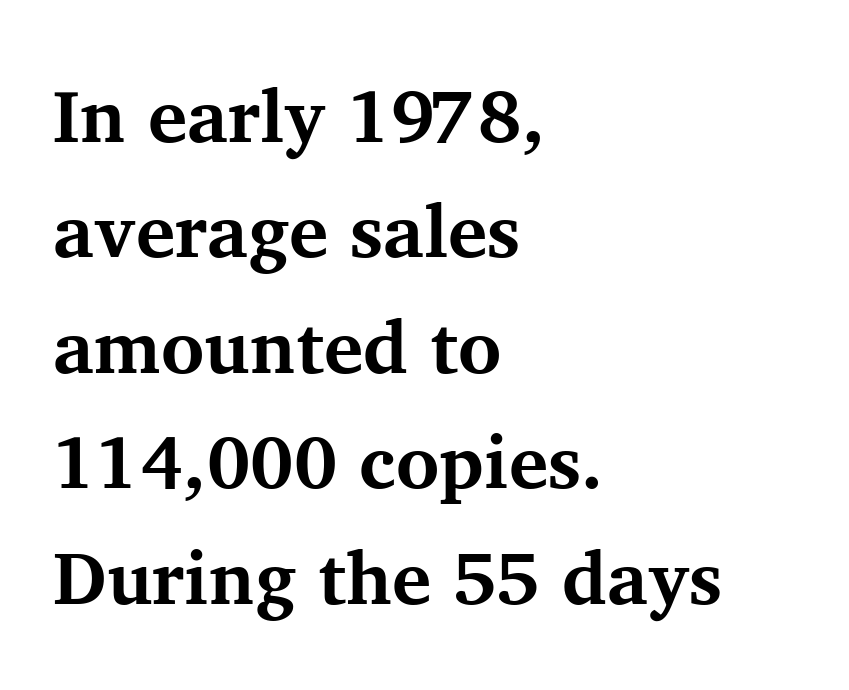
Every stem runs plumb, perpendicular to the baseline. Which margin do the lines hug? The left one — the right edge is uneven. The rendering shows small feet on the letterforms — a serif design. Every letter is thick-stroked: bold, no question. The passage shown is typed in a proportional face where columns would drift. What's the leading like? Ordinary, nothing unusual.
